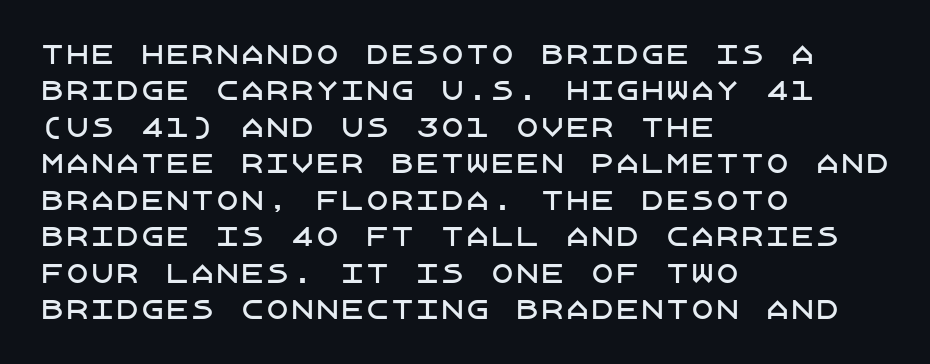
Plain, unruled lines of type. The type is set solid horizontally, with unmodified tracking. Tall strokes in this sample are plumb rather than angled. Regarding leading, the lines here are spaced in the standard way.
